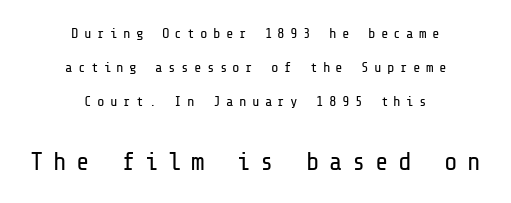
Q: Is the text bold? A: No.
Q: Is the text italic (slanted)? A: No, it is upright.
Q: Is the text underlined? A: No.
Q: How is the paragraph aligned? A: Centered.
Q: Is the spacing between letters normal or unusually wide? A: Unusually wide.
Q: Is the spacing between lines tight, normal or loose? A: Loose.
Q: Which block of text is set in a larger size, the first (top) or the second (bottom)? A: The second (bottom) one.
